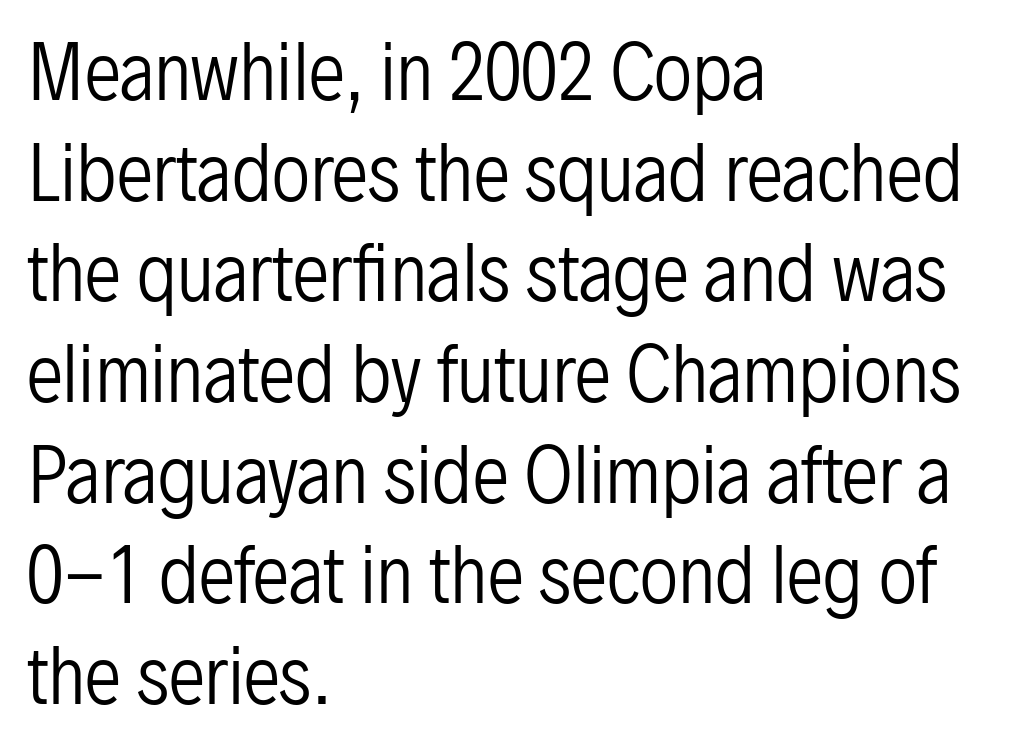
The image shows 74 px regular-weight, condensed sans-serif type, upright; set left-aligned, normal line spacing (1.36x), normal letter spacing, not underlined; low stroke contrast and a medium x-height.
